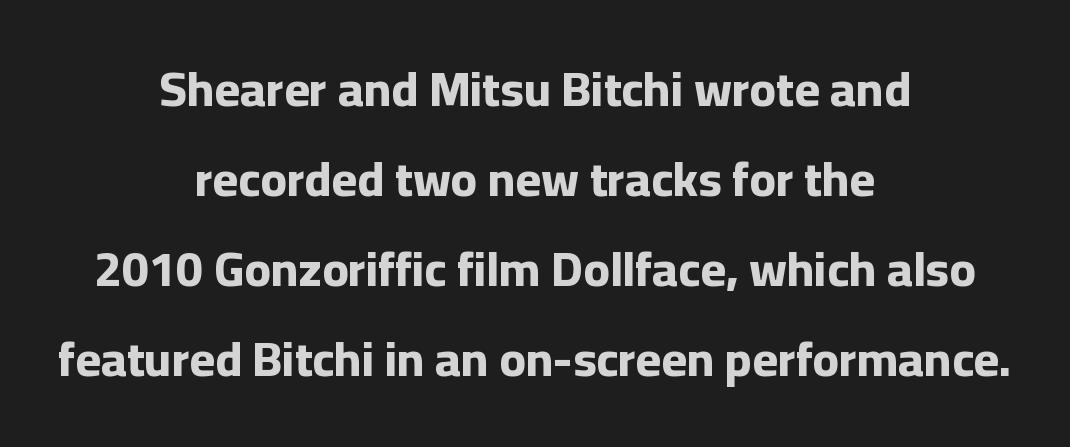
Q: Is the text bold? A: Yes.
Q: Is the text italic (slanted)? A: No, it is upright.
Q: Is the typeface a serif or a sans-serif typeface? A: Sans-serif.
Q: Is the text underlined? A: No.
Q: How is the paragraph aligned? A: Centered.
Q: Is the spacing between letters normal or unusually wide? A: Normal.
Q: Width (condensed, normal, or wide)? A: Normal.
Q: Stroke contrast? A: Low.
Q: x-height? A: Medium.
Q: Monospaced? A: No.
